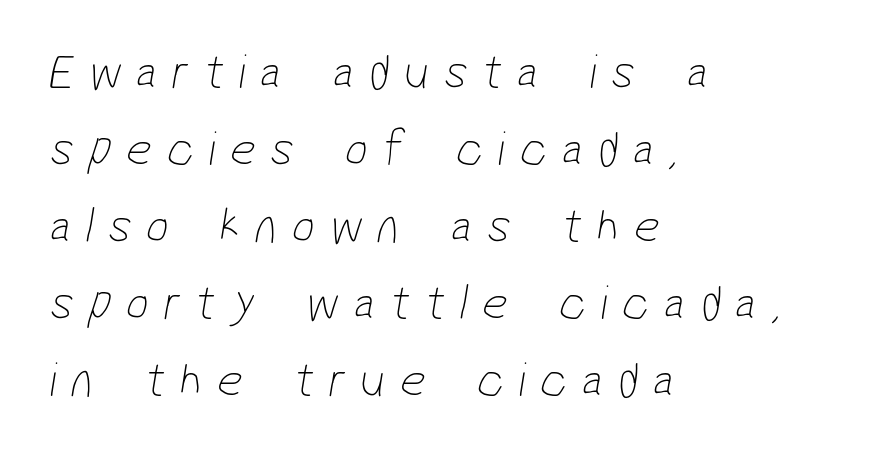
Q: Is the text bold? A: No.
Q: Is the typeface a serif or a sans-serif typeface? A: Sans-serif.
Q: Is the text underlined? A: No.
Q: How is the paragraph aligned? A: Left-aligned.
Q: Is the spacing between letters normal or unusually wide? A: Unusually wide.
Q: Is the spacing between lines tight, normal or loose? A: Normal.
Q: Width (condensed, normal, or wide)? A: Condensed.
Q: Stroke contrast? A: Low.
Q: x-height? A: Medium.
Q: Monospaced? A: No.
